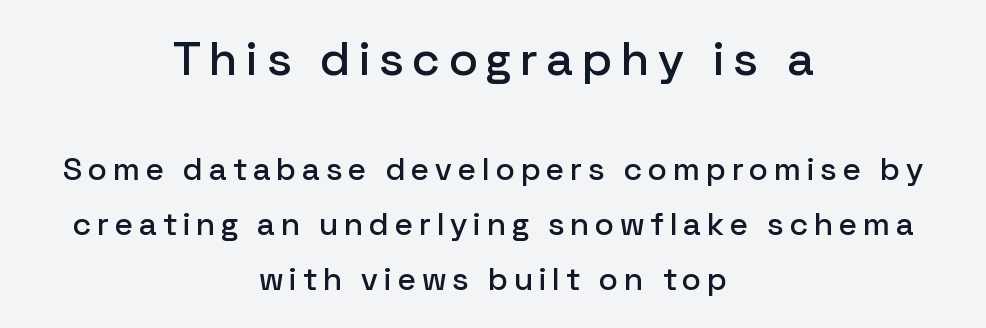
The image shows 48 px sans-serif type, upright; set centered, line spacing 1.72x, not underlined; the first (top) block is 1.5x larger; low stroke contrast and a medium x-height.
